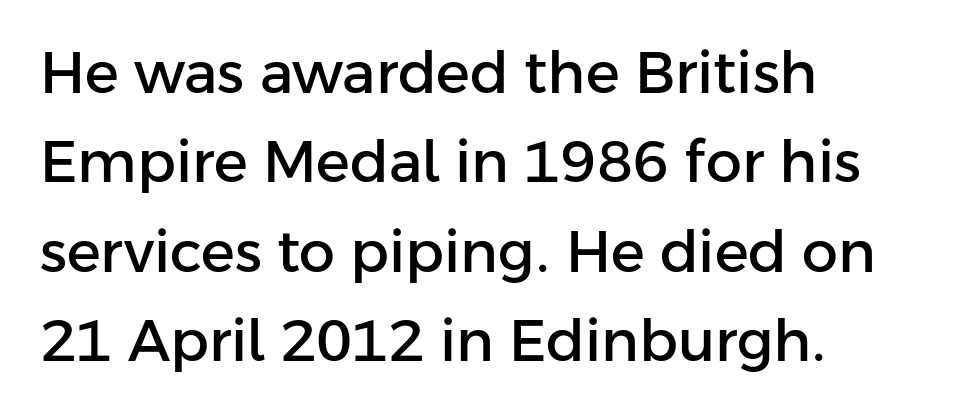
Anything drawn beneath the words? Only blank space. These lines are rendered in a variable-pitch font. You can tell from the bare stems that sans-serif type was used. If you drew a line through each stem, it would be perfectly vertical.
